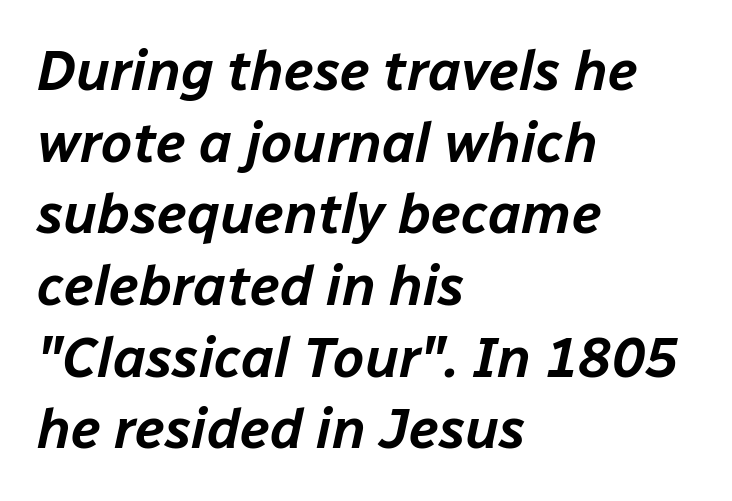
The image shows 56 px text type, italic (leaning right); set left-aligned, normal line spacing (1.28x), normal letter spacing, not underlined; low stroke contrast and a medium x-height.
